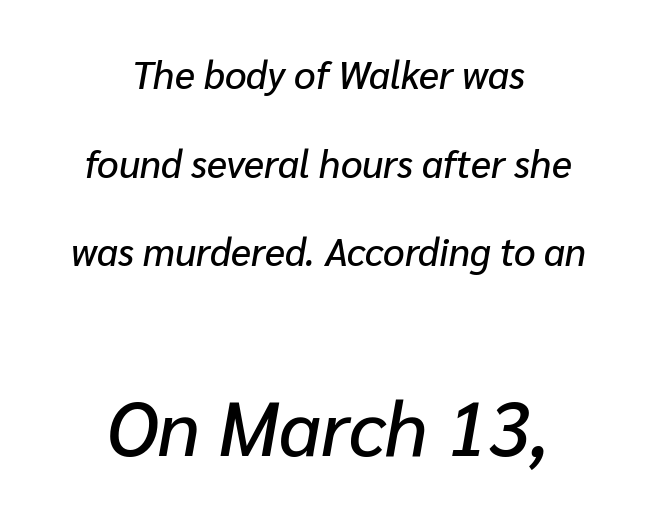
Q: Is the text italic (slanted)? A: Yes, it leans right by about 10 degrees.
Q: Is the text underlined? A: No.
Q: How is the paragraph aligned? A: Centered.
Q: Is the spacing between letters normal or unusually wide? A: Normal.
Q: Is the spacing between lines tight, normal or loose? A: Loose.
Q: Which block of text is set in a larger size, the first (top) or the second (bottom)? A: The second (bottom) one.
Q: Width (condensed, normal, or wide)? A: Normal.
Q: Stroke contrast? A: Low.
Q: x-height? A: Medium.
Q: Monospaced? A: No.
